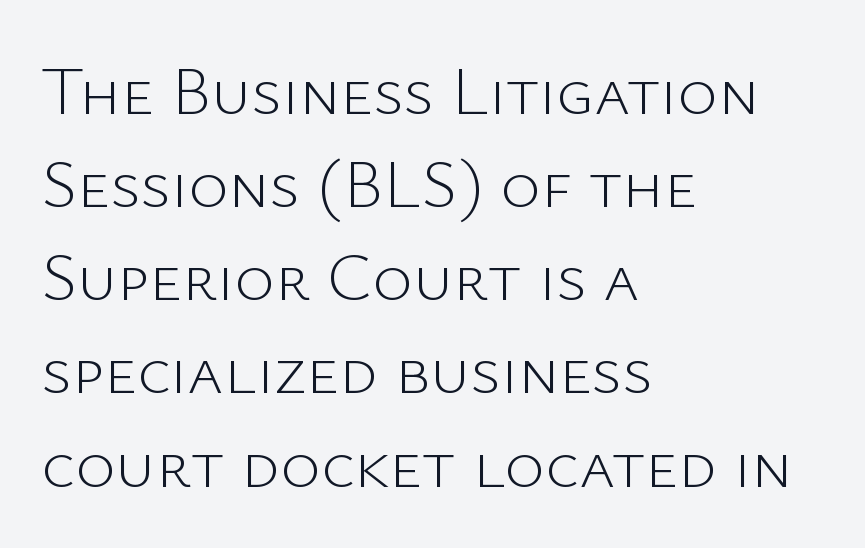
{"serif": "no", "italic": "no", "bold": "no", "weight": "light", "width": "normal", "stroke_contrast": "low", "x_height": "medium", "monospaced": "no", "underline": "no", "align": "left", "line_spacing": "normal", "line_spacing_ratio": 1.35, "letter_spacing": "normal", "letter_spacing_em": 0.0, "glyph_px": 69}
